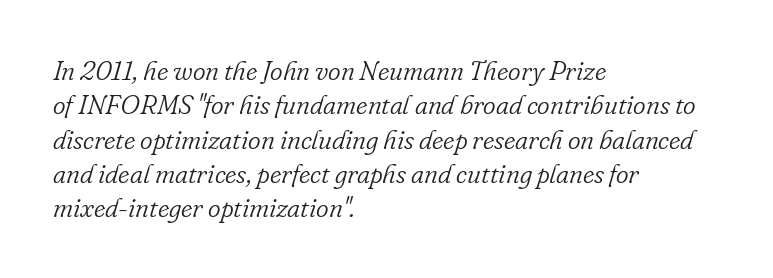
In terms of letterspacing, this is plain default setting. Nobody drew a line under any word here. The typography opts for an oblique posture over an upright one. These glyphs show unthickened strokes, regular width or finer.
